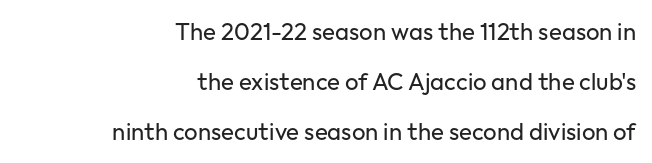
Q: Is the text bold? A: No.
Q: Is the text italic (slanted)? A: No, it is upright.
Q: Is the text underlined? A: No.
Q: How is the paragraph aligned? A: Right-aligned.
Q: Is the spacing between letters normal or unusually wide? A: Normal.
Q: Is the spacing between lines tight, normal or loose? A: Loose.
